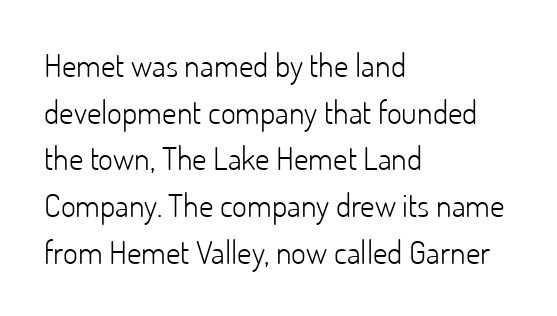
The letterforms sit shoulder to shoulder at normal distance. Stem width sits at or under what a default text font uses. You could not count columns in this text — the font is proportionally spaced. The glyphs are unaccompanied by any horizontal stroke below them.
